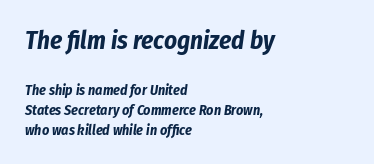
{"italic": "yes", "lean": "right", "slant_degrees": 8, "bold": "yes", "underline": "no", "align": "left", "line_spacing": "normal", "line_spacing_ratio": 1.43, "letter_spacing": "normal", "letter_spacing_em": 0.0, "larger_block": "first", "size_ratio": 1.79, "glyph_px": 25}
